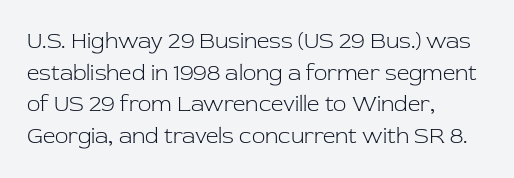
The image shows 22 px text type, upright; set left-aligned, normal line spacing (1.44x), normal letter spacing, not underlined.
